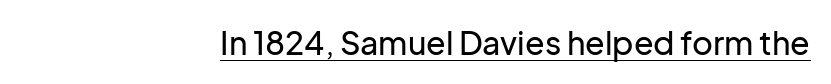
{"serif": "no", "italic": "no", "width": "normal", "stroke_contrast": "low", "x_height": "medium", "monospaced": "no", "underline": "yes", "align": "right", "letter_spacing": "normal", "letter_spacing_em": 0.0, "glyph_px": 32}
